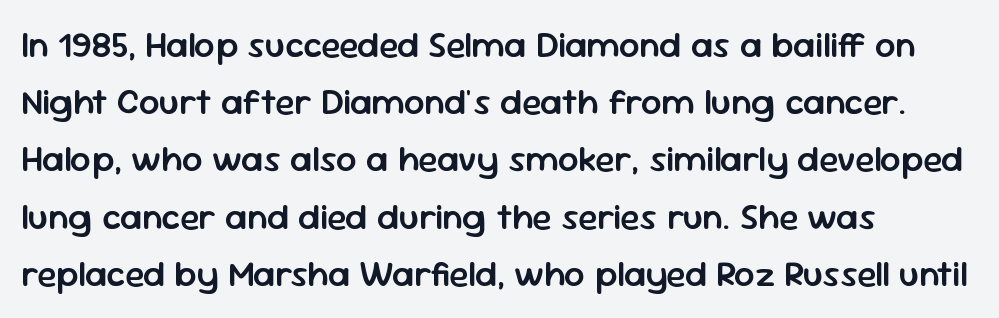
Q: Is the text bold? A: Semi-bold.
Q: Is the text italic (slanted)? A: No, it is upright.
Q: Is the typeface a serif or a sans-serif typeface? A: Sans-serif.
Q: Is the text underlined? A: No.
Q: How is the paragraph aligned? A: Left-aligned.
Q: Is the spacing between letters normal or unusually wide? A: Normal.
Q: Is the spacing between lines tight, normal or loose? A: Normal.
Q: Width (condensed, normal, or wide)? A: Normal.
Q: Stroke contrast? A: Low.
Q: x-height? A: Medium.
Q: Monospaced? A: No.
